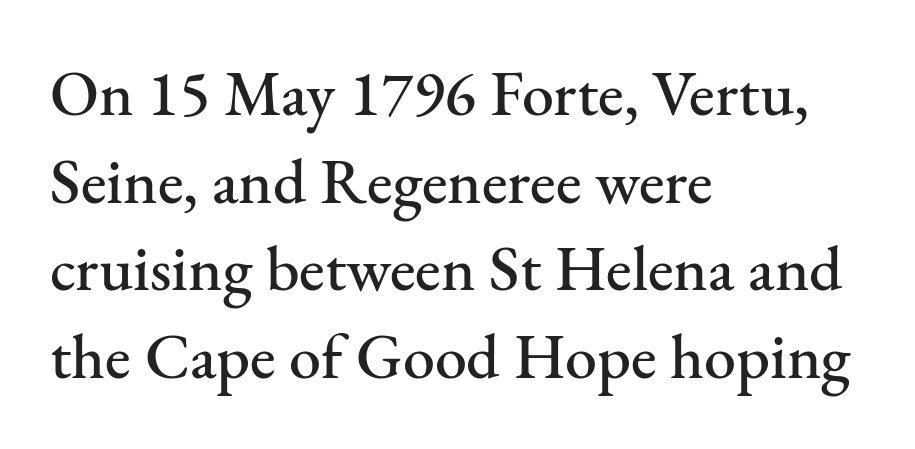
Q: Is the text italic (slanted)? A: No, it is upright.
Q: Is the typeface a serif or a sans-serif typeface? A: Serif.
Q: Is the text underlined? A: No.
Q: How is the paragraph aligned? A: Left-aligned.
Q: Is the spacing between letters normal or unusually wide? A: Normal.
Q: Is the spacing between lines tight, normal or loose? A: Normal.
Q: Width (condensed, normal, or wide)? A: Normal.
Q: Stroke contrast? A: Medium.
Q: x-height? A: Small.
Q: Monospaced? A: No.
